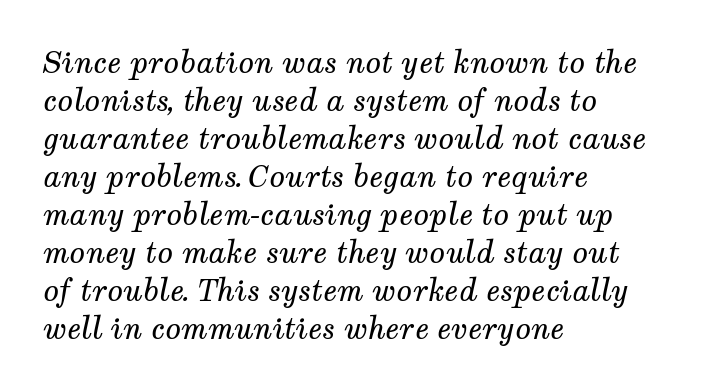
{"serif": "yes", "italic": "yes", "lean": "right", "slant_degrees": 12, "bold": "no", "weight": "regular", "width": "normal", "stroke_contrast": "medium", "x_height": "medium", "monospaced": "no", "underline": "no", "align": "left", "line_spacing": "normal", "line_spacing_ratio": 1.31, "letter_spacing": "normal", "letter_spacing_em": 0.0, "glyph_px": 29}
